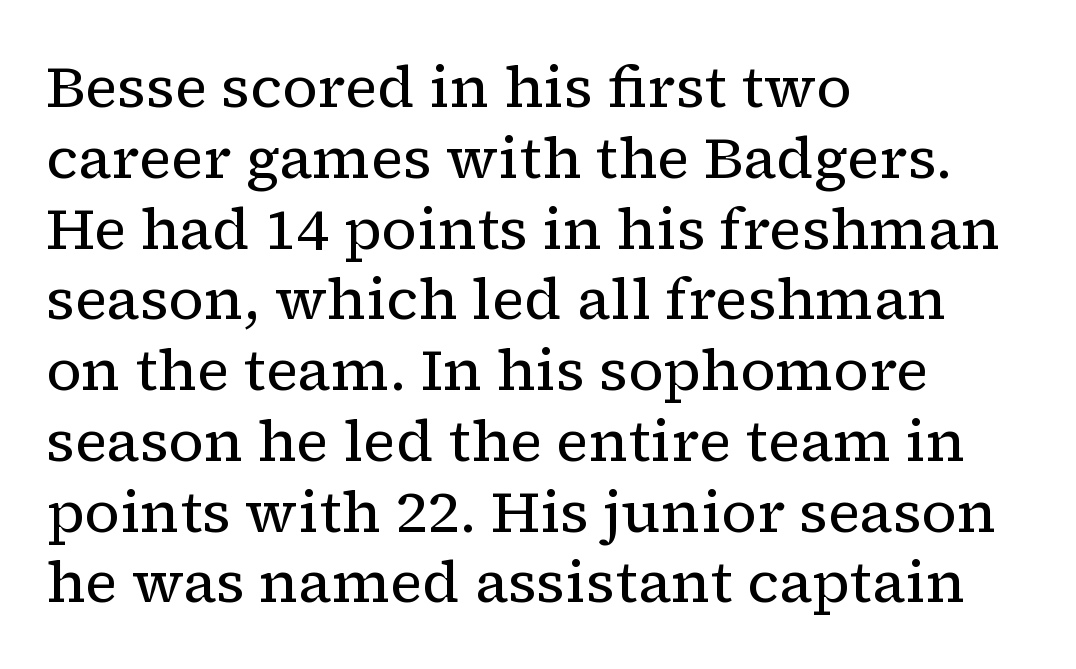
{"serif": "yes", "italic": "no", "bold": "no", "weight": "regular", "width": "normal", "stroke_contrast": "low", "x_height": "medium", "monospaced": "no", "underline": "no", "align": "left", "line_spacing_ratio": 1.22, "letter_spacing": "normal", "letter_spacing_em": 0.0, "glyph_px": 58}
